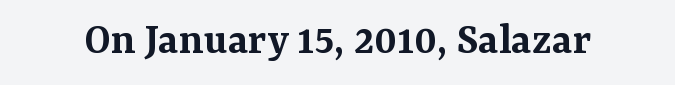
The image shows 46 px semibold serif type, upright; set normal letter spacing, not underlined; medium stroke contrast and a medium x-height.
